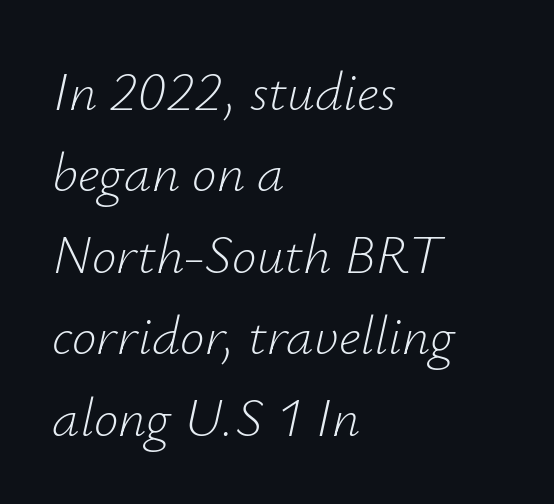
These lines are rendered in a variable-pitch font. The gaps between neighbouring characters are ordinary and unremarkable. Short and long lines alike share a common starting point at left. Leading: standard. Weight: regular or lighter. Glance below the letters and you will spot only blank space.
